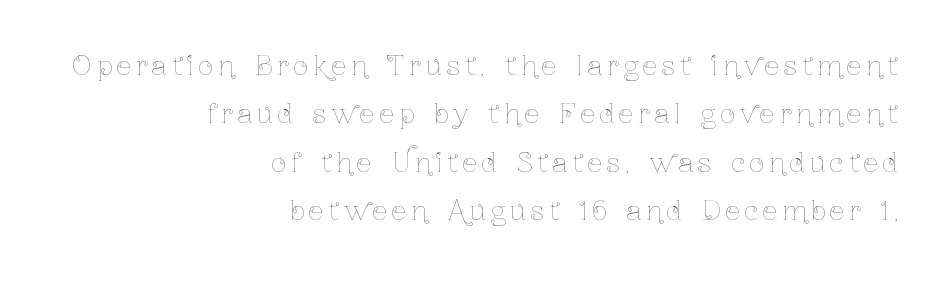
The image shows 26 px text type, upright; set right-aligned, line spacing 1.86x, not underlined.
